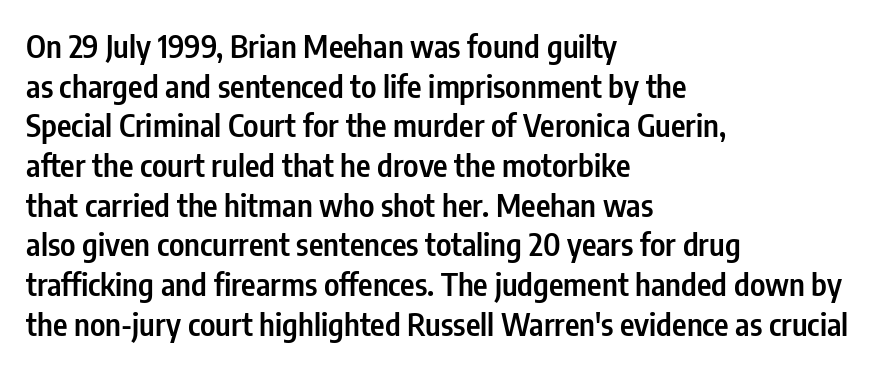
These lines are composed in type without serifs. If you drew a ruler down the left edge, every line would touch it. The axis of the letterforms is exactly vertical. The strokes are fattened partway — semibold, not bold. The letters sit at their default tracking, neither squeezed nor spread. Reading down the column, the eye jumps a familiar distance to each next line.
